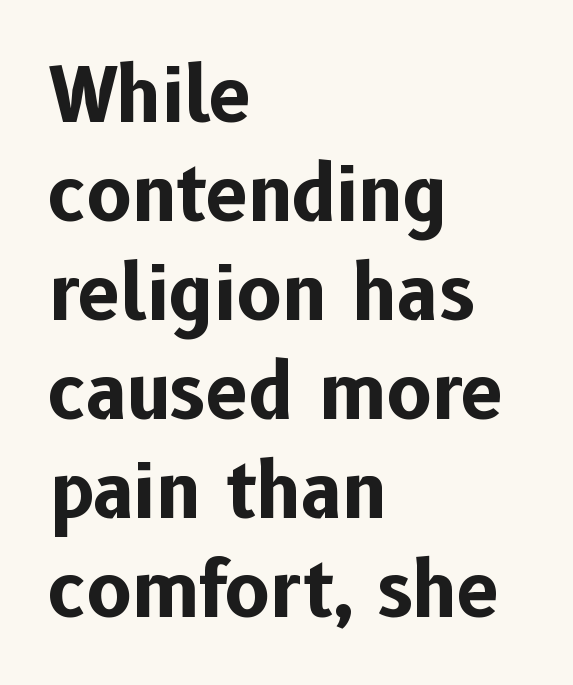
If you measured baseline to baseline, you'd find a middling distance. Character widths vary here, with narrow letters taking less room than wide ones. You can tell it's not italic because the verticals are truly vertical. The string is rendered with underlining switched off. The characters look thick and weighty, a clear bold. Reading down the block, your eye returns to a fixed left position each line.
